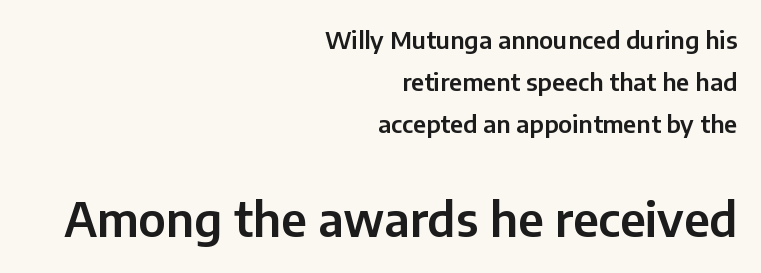
The image shows 47 px sans-serif type, upright; set right-aligned, line spacing 1.76x, normal letter spacing, not underlined; the second (bottom) block is 1.96x larger; low stroke contrast and a medium x-height.
